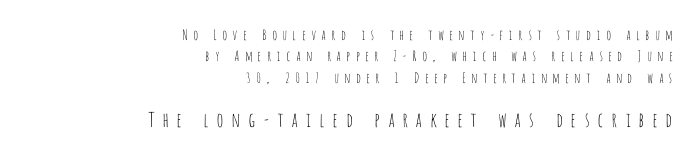
The lettering holds an erect, upright posture throughout. The weight would be labelled regular, book, light, or lighter still. Size hierarchy here favors the trailing block over the leading one. Does extra space separate the letters? Yes, quite a lot of it. Students, observe: this is what conventionally led text looks like. The paragraph shown leans on its right margin.
